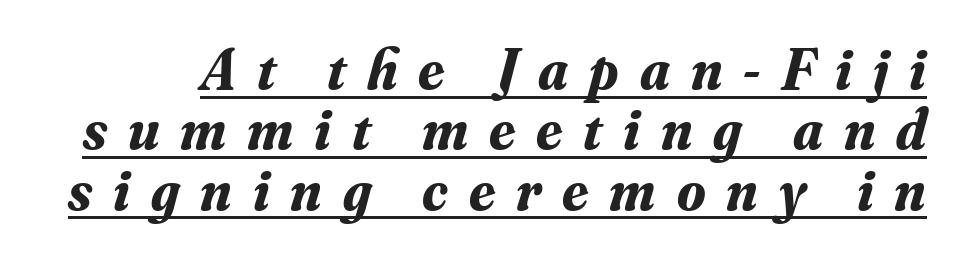
The image shows 58 px bold serif type, italic (leaning right); set tight line spacing (1.04x), unusually wide letter spacing (+0.36 em), underlined; medium stroke contrast and a small x-height.
